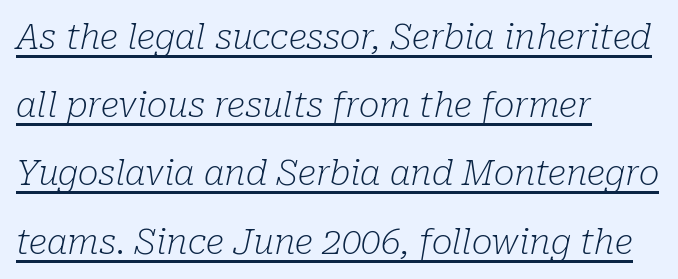
The image shows 35 px light serif type, italic (leaning right); set left-aligned, loose line spacing (1.95x), normal letter spacing, underlined; low stroke contrast and a medium x-height.
